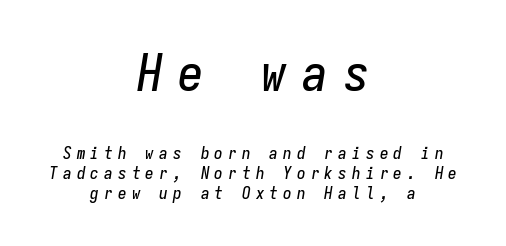
Q: Is the text italic (slanted)? A: Yes, it leans right by about 9 degrees.
Q: Is the text underlined? A: No.
Q: How is the paragraph aligned? A: Centered.
Q: Is the spacing between letters normal or unusually wide? A: Unusually wide.
Q: Which block of text is set in a larger size, the first (top) or the second (bottom)? A: The first (top) one.
Q: Width (condensed, normal, or wide)? A: Condensed.
Q: Stroke contrast? A: Low.
Q: x-height? A: Medium.
Q: Monospaced? A: Yes.
